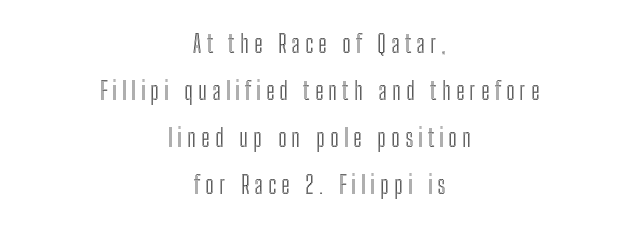
The image shows 24 px text type, upright; set centered, loose line spacing (1.96x), unusually wide letter spacing (+0.22 em), not underlined.
